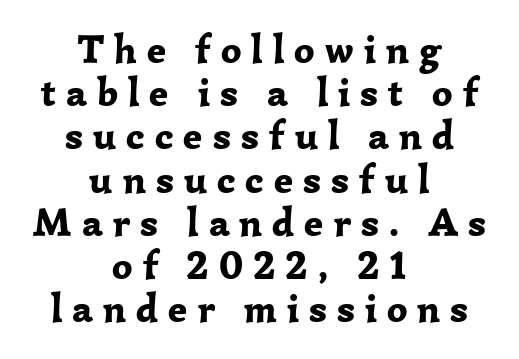
Q: Is the text bold? A: Yes.
Q: Is the text italic (slanted)? A: No, it is upright.
Q: Is the typeface a serif or a sans-serif typeface? A: Serif.
Q: Is the text underlined? A: No.
Q: How is the paragraph aligned? A: Centered.
Q: Is the spacing between letters normal or unusually wide? A: Unusually wide.
Q: Is the spacing between lines tight, normal or loose? A: Tight.
Q: Width (condensed, normal, or wide)? A: Normal.
Q: Stroke contrast? A: Low.
Q: x-height? A: Medium.
Q: Monospaced? A: No.
